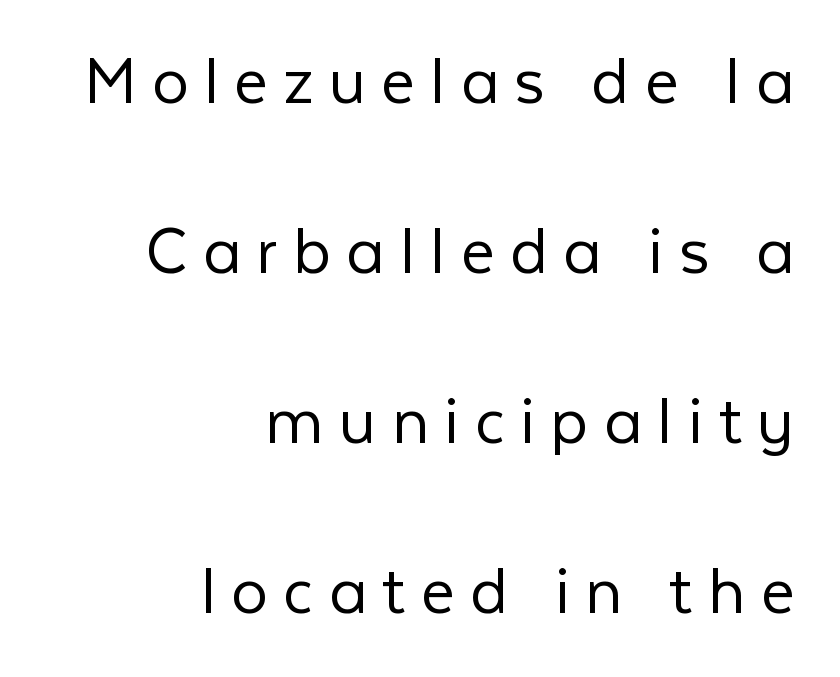
The image shows 73 px light sans-serif type, upright; set right-aligned, loose line spacing (2.33x), unusually wide letter spacing (+0.21 em), not underlined; low stroke contrast and a medium x-height.
